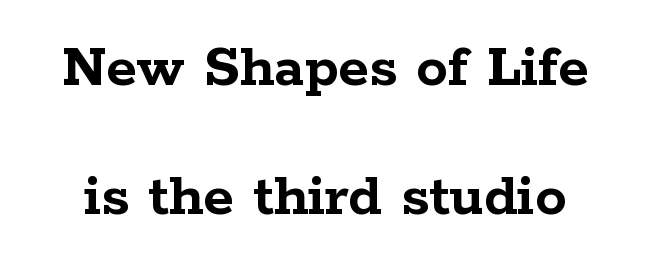
Q: Is the text bold? A: Yes.
Q: Is the text italic (slanted)? A: No, it is upright.
Q: Is the typeface a serif or a sans-serif typeface? A: Serif.
Q: Is the text underlined? A: No.
Q: Is the spacing between letters normal or unusually wide? A: Normal.
Q: Is the spacing between lines tight, normal or loose? A: Loose.
Q: Width (condensed, normal, or wide)? A: Wide.
Q: Stroke contrast? A: Low.
Q: x-height? A: Medium.
Q: Monospaced? A: No.
